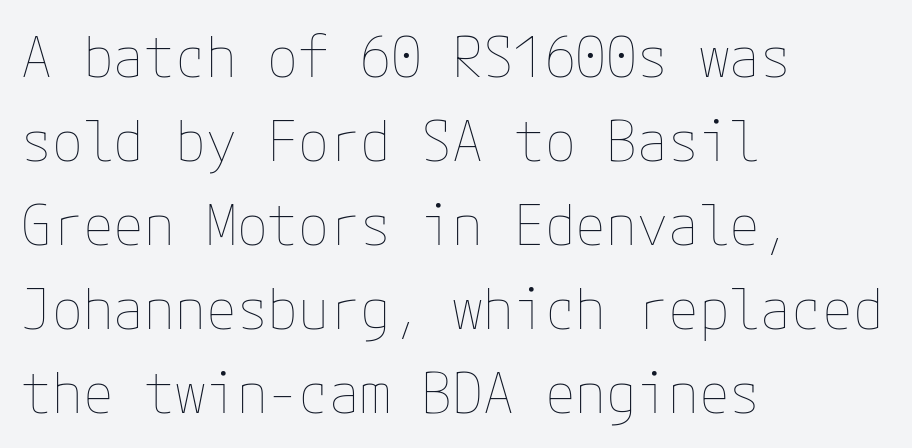
{"italic": "no", "bold": "no", "weight": "thin", "width": "normal", "stroke_contrast": "low", "x_height": "medium", "underline": "no", "align": "left", "line_spacing": "normal", "line_spacing_ratio": 1.5, "letter_spacing": "normal", "letter_spacing_em": 0.0, "glyph_px": 56}
